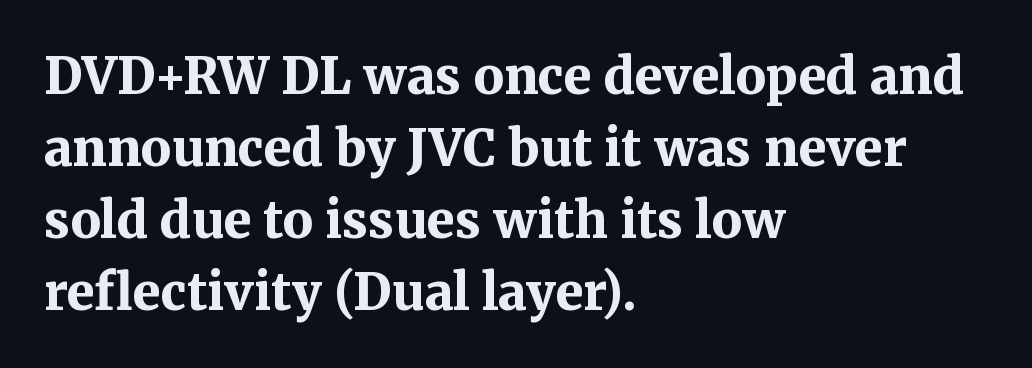
{"serif": "yes", "italic": "no", "bold": "yes", "weight": "bold", "width": "normal", "stroke_contrast": "medium", "x_height": "medium", "monospaced": "no", "underline": "no", "align": "left", "line_spacing": "normal", "line_spacing_ratio": 1.44, "letter_spacing": "normal", "letter_spacing_em": 0.0, "glyph_px": 50}
